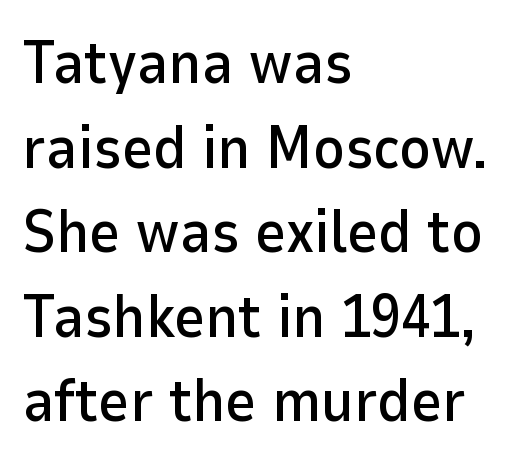
The image shows 60 px sans-serif type, upright; set left-aligned, normal line spacing (1.41x), normal letter spacing, not underlined; low stroke contrast and a medium x-height.
